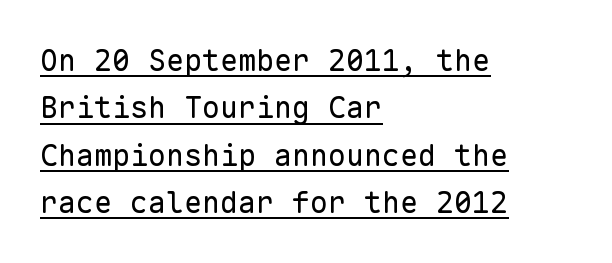
Q: Is the text bold? A: No.
Q: Is the text italic (slanted)? A: No, it is upright.
Q: Is the typeface a serif or a sans-serif typeface? A: Sans-serif.
Q: Is the text underlined? A: Yes.
Q: How is the paragraph aligned? A: Left-aligned.
Q: Is the spacing between letters normal or unusually wide? A: Normal.
Q: Is the spacing between lines tight, normal or loose? A: Normal.
Q: Width (condensed, normal, or wide)? A: Normal.
Q: Stroke contrast? A: Low.
Q: x-height? A: Medium.
Q: Monospaced? A: Yes.
